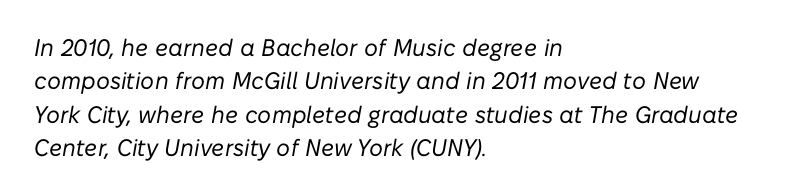
Q: Is the text bold? A: No.
Q: Is the text italic (slanted)? A: Yes, it leans right by about 10 degrees.
Q: Is the text underlined? A: No.
Q: How is the paragraph aligned? A: Left-aligned.
Q: Is the spacing between letters normal or unusually wide? A: Normal.
Q: Is the spacing between lines tight, normal or loose? A: Normal.
